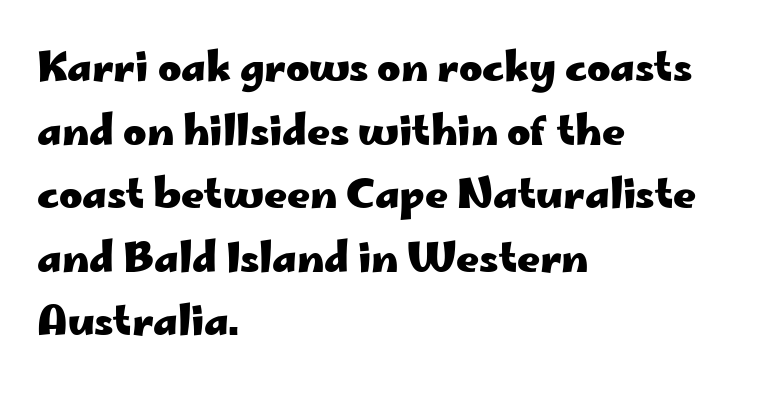
The image shows 40 px heavy, wide sans-serif type, upright; set left-aligned, normal line spacing (1.59x), normal letter spacing, not underlined; low stroke contrast and a small x-height.
